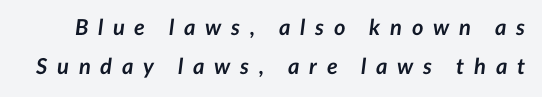
Descender tails drop into unmarked territory. The face used here has the dense, thick strokes of a bold. Spacing between characters has been opened up far beyond the box default. Would a proofreader flag this as italicized? Yes.
